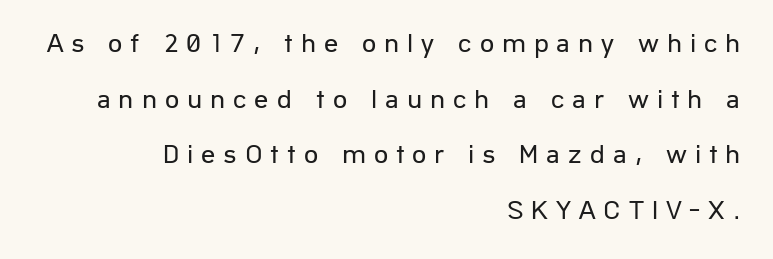
The image shows 28 px regular-weight sans-serif type, upright; set right-aligned, loose line spacing (1.99x), unusually wide letter spacing (+0.28 em), not underlined; low stroke contrast and a medium x-height.
